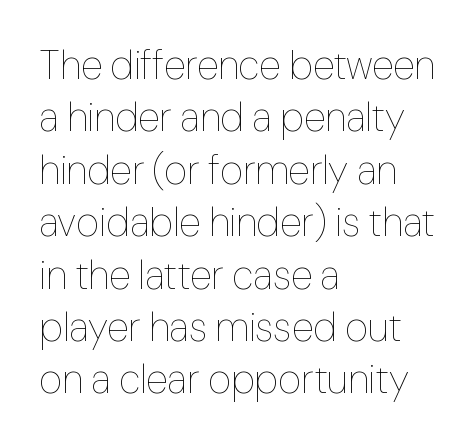
{"italic": "no", "bold": "no", "weight": "thin", "width": "normal", "stroke_contrast": "low", "x_height": "medium", "monospaced": "no", "underline": "no", "align": "left", "line_spacing": "normal", "line_spacing_ratio": 1.31, "letter_spacing": "normal", "letter_spacing_em": 0.0, "glyph_px": 40}
